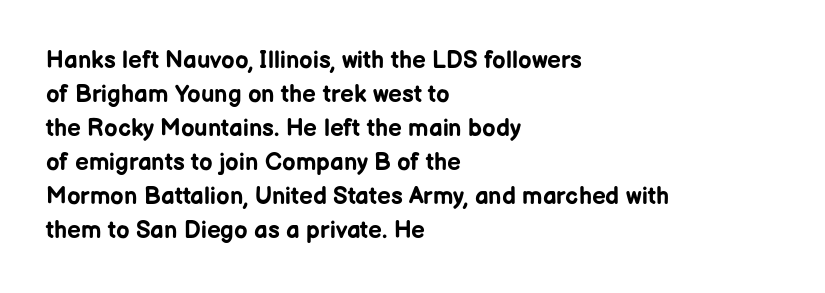
The image shows 24 px bold type, upright; set left-aligned, normal line spacing (1.42x), normal letter spacing, not underlined.
